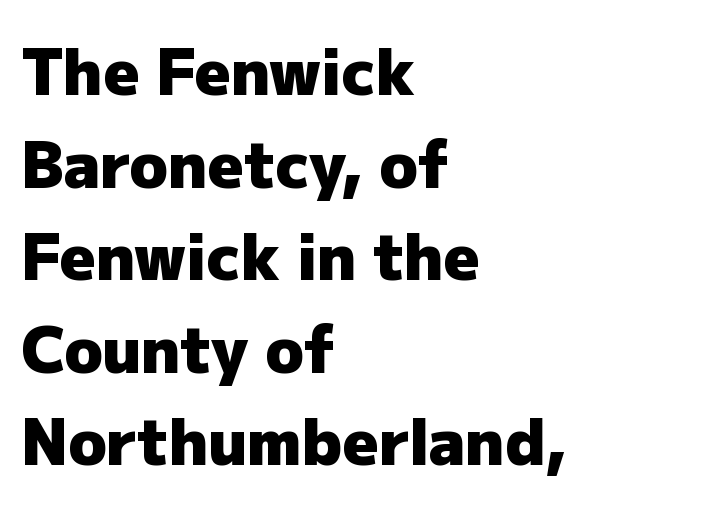
Q: Is the text bold? A: Yes.
Q: Is the text italic (slanted)? A: No, it is upright.
Q: Is the typeface a serif or a sans-serif typeface? A: Sans-serif.
Q: Is the text underlined? A: No.
Q: How is the paragraph aligned? A: Left-aligned.
Q: Is the spacing between letters normal or unusually wide? A: Normal.
Q: Is the spacing between lines tight, normal or loose? A: Normal.
Q: Width (condensed, normal, or wide)? A: Normal.
Q: Stroke contrast? A: Low.
Q: x-height? A: Medium.
Q: Monospaced? A: No.
